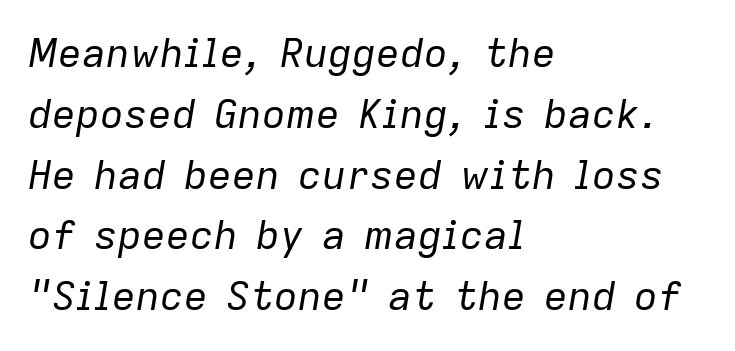
The image shows 40 px regular-weight type, italic (leaning right); set left-aligned, normal line spacing (1.52x), normal letter spacing, not underlined; low stroke contrast and a medium x-height.
